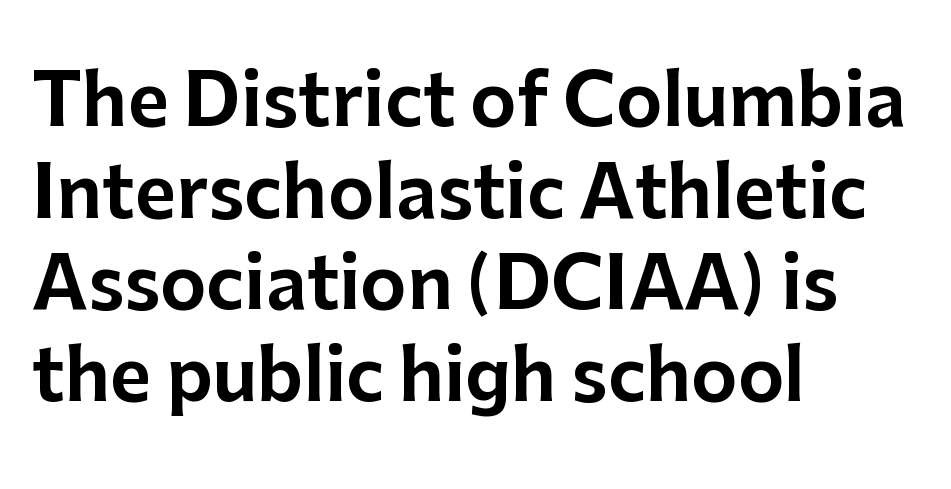
Q: Is the text italic (slanted)? A: No, it is upright.
Q: Is the typeface a serif or a sans-serif typeface? A: Sans-serif.
Q: Is the text underlined? A: No.
Q: How is the paragraph aligned? A: Left-aligned.
Q: Is the spacing between letters normal or unusually wide? A: Normal.
Q: Is the spacing between lines tight, normal or loose? A: Normal.
Q: Width (condensed, normal, or wide)? A: Normal.
Q: Stroke contrast? A: Low.
Q: x-height? A: Medium.
Q: Monospaced? A: No.
